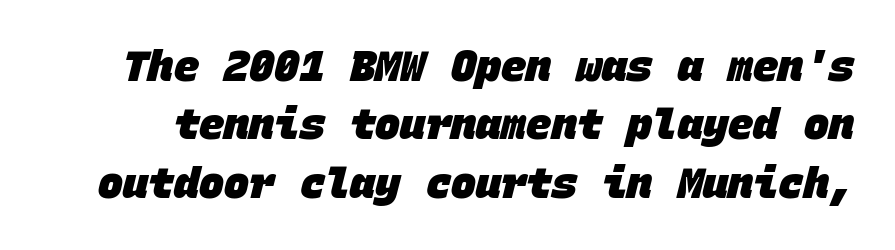
The image shows 42 px heavy sans-serif type, monospaced; set normal line spacing (1.39x), normal letter spacing, not underlined; low stroke contrast and a large x-height.
